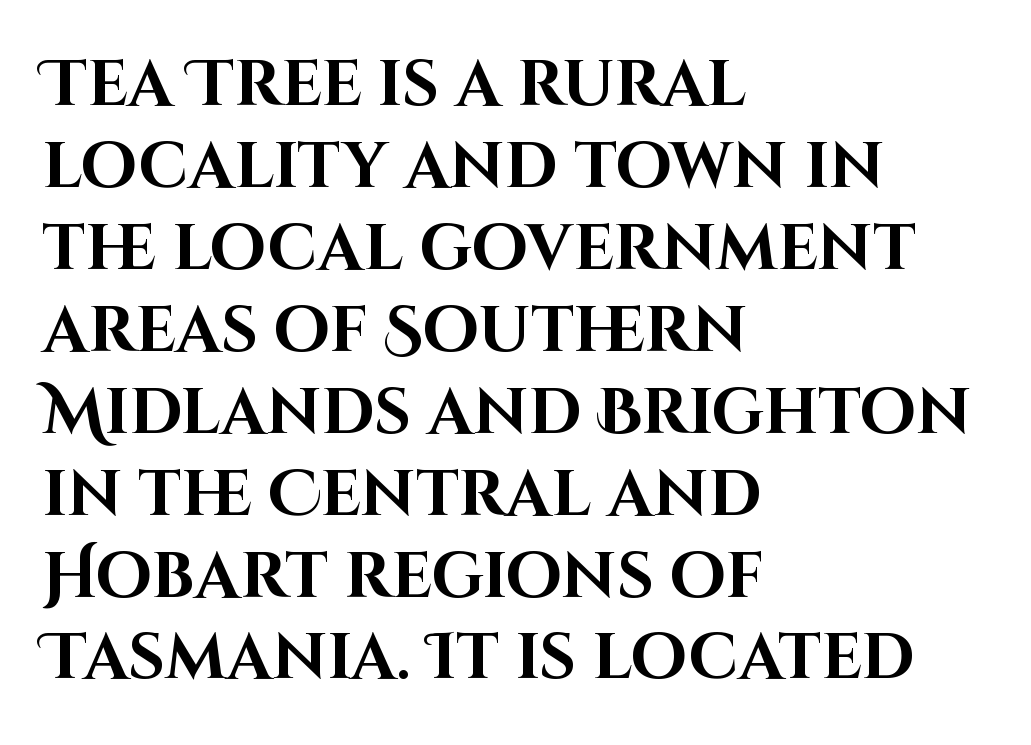
{"serif": "no", "italic": "no", "bold": "yes", "weight": "bold", "width": "normal", "stroke_contrast": "high", "x_height": "large", "monospaced": "no", "underline": "no", "align": "left", "line_spacing": "normal", "line_spacing_ratio": 1.28, "letter_spacing": "normal", "letter_spacing_em": 0.0, "glyph_px": 64}
